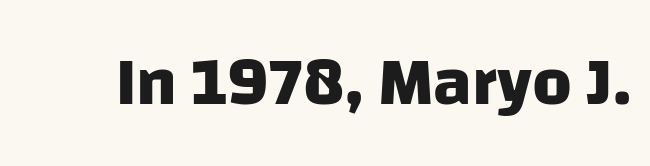
Q: Is the text bold? A: Yes.
Q: Is the typeface a serif or a sans-serif typeface? A: Sans-serif.
Q: Is the text underlined? A: No.
Q: Is the spacing between letters normal or unusually wide? A: Normal.
Q: Width (condensed, normal, or wide)? A: Normal.
Q: Stroke contrast? A: Low.
Q: x-height? A: Large.
Q: Monospaced? A: No.
